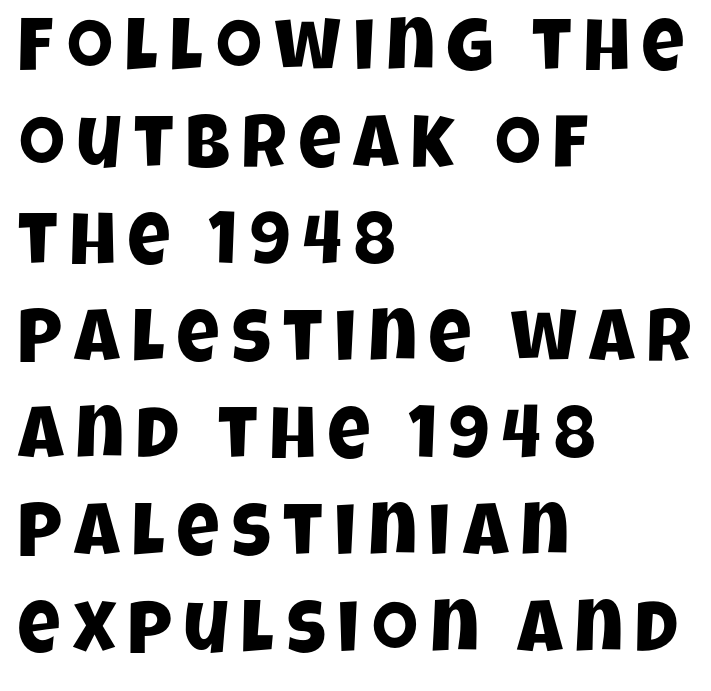
The designer went with a sans here, leaving each stem footless. The rendering uses natural spacing where letterforms have individual widths. The leading is moderate, giving the passage an even texture. Compared with a centered layout, this one pins lines to the left instead. Only glyphs here, with clear space below each row.
